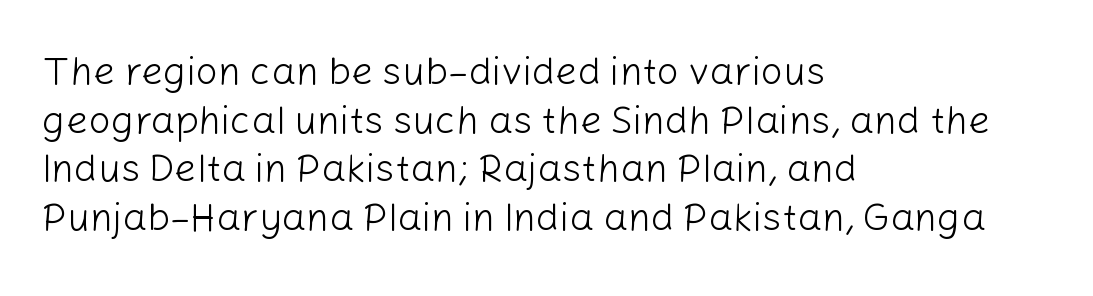
The type is set solid horizontally, with unmodified tracking. Designer's note — italics off, roman on. How would I describe the line gaps? Plain and ordinary. Any mark beneath the type? The region is blank. Do the characters align in a grid? No, the font is proportional.
